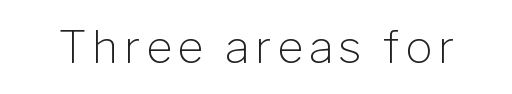
{"serif": "no", "italic": "no", "bold": "no", "weight": "light", "width": "normal", "stroke_contrast": "low", "x_height": "medium", "monospaced": "no", "underline": "no", "glyph_px": 45}
